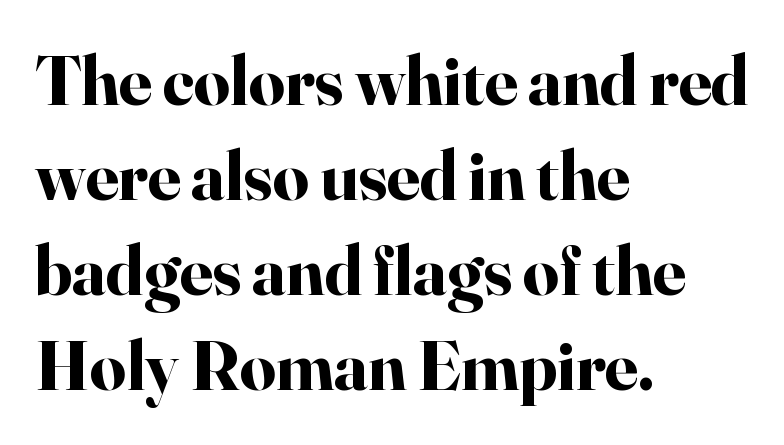
The image shows 71 px bold serif type, upright; set left-aligned, normal line spacing (1.34x), normal letter spacing, not underlined; high stroke contrast and a small x-height.
